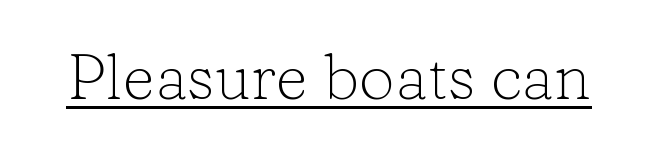
{"serif": "yes", "italic": "no", "bold": "no", "weight": "light", "width": "normal", "stroke_contrast": "low", "x_height": "medium", "monospaced": "no", "underline": "yes", "letter_spacing": "normal", "letter_spacing_em": 0.0, "glyph_px": 64}
